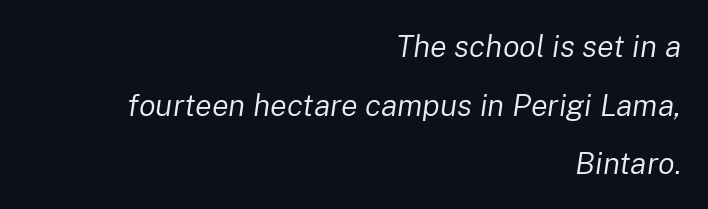
The image shows 31 px regular-weight type, italic (leaning right); set right-aligned, line spacing 1.89x, normal letter spacing, not underlined; low stroke contrast and a medium x-height.
